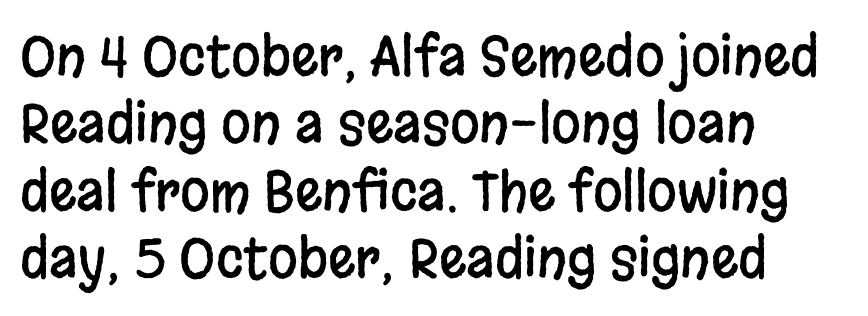
{"serif": "no", "italic": "no", "width": "condensed", "stroke_contrast": "low", "x_height": "large", "monospaced": "no", "underline": "no", "align": "left", "line_spacing": "normal", "line_spacing_ratio": 1.25, "letter_spacing": "normal", "letter_spacing_em": 0.0, "glyph_px": 54}
